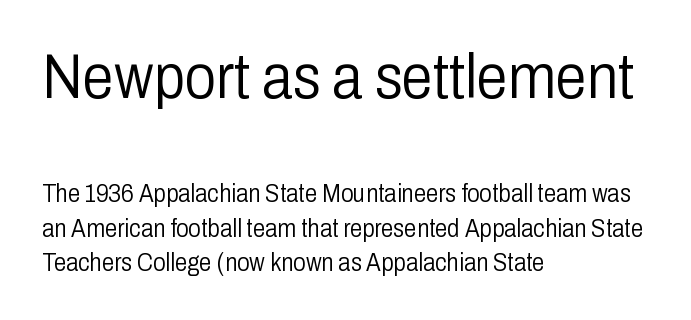
The image shows 63 px light, condensed sans-serif type, upright; set left-aligned, normal line spacing (1.39x), normal letter spacing, not underlined; the first (top) block is 2.52x larger; low stroke contrast and a medium x-height.
